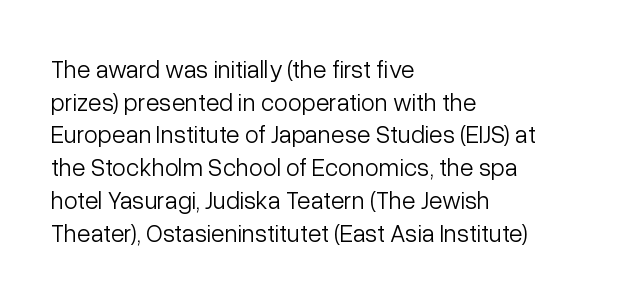
{"italic": "no", "bold": "no", "underline": "no", "align": "left", "line_spacing": "normal", "line_spacing_ratio": 1.31, "letter_spacing": "normal", "letter_spacing_em": 0.0, "glyph_px": 25}
